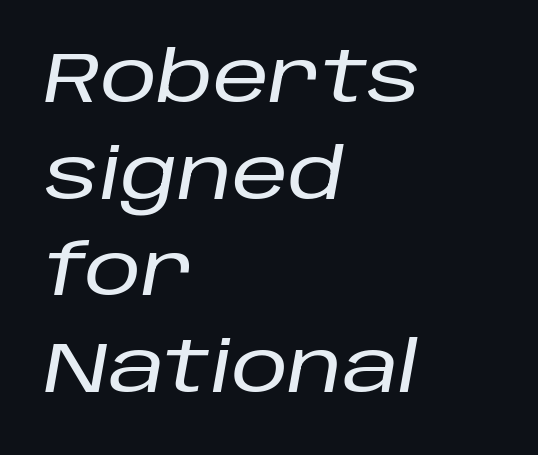
Varying glyph widths throughout — classic text-font behaviour. Left-aligned paragraph, ragged on the right. The space directly below the letters is spotless. Tracking value appears to be zero — textbook default spacing. The text carries the slant typical of an italic or oblique font.
